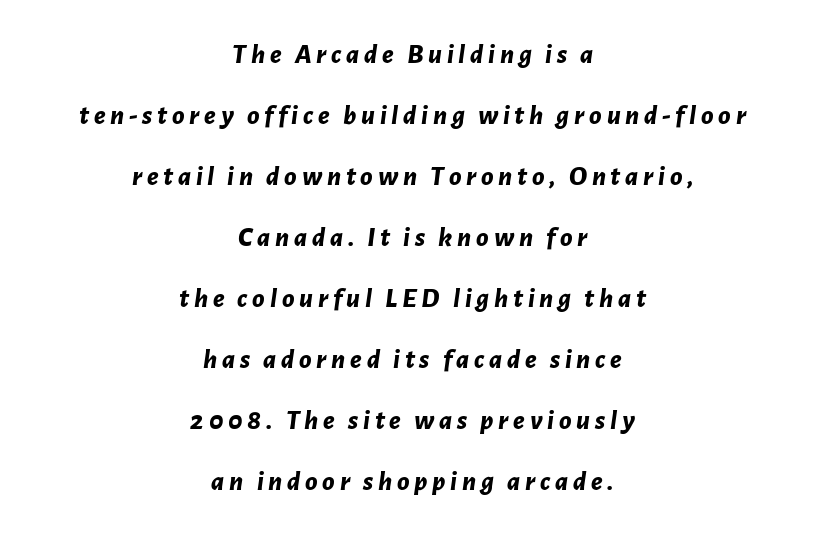
Q: Is the text bold? A: Yes.
Q: Is the text italic (slanted)? A: Yes, it leans right by about 7 degrees.
Q: Is the text underlined? A: No.
Q: How is the paragraph aligned? A: Centered.
Q: Is the spacing between lines tight, normal or loose? A: Loose.
Q: Width (condensed, normal, or wide)? A: Normal.
Q: Stroke contrast? A: Low.
Q: x-height? A: Medium.
Q: Monospaced? A: No.
